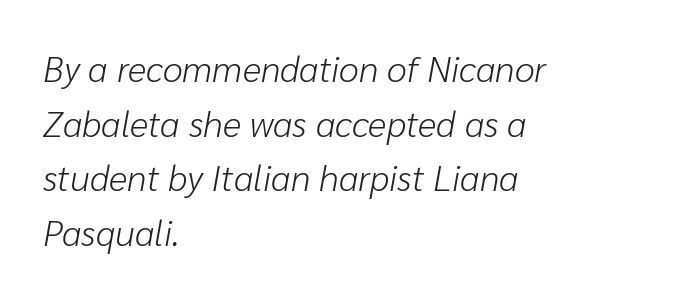
{"italic": "yes", "lean": "right", "slant_degrees": 10, "bold": "no", "weight": "light", "width": "normal", "stroke_contrast": "low", "x_height": "medium", "monospaced": "no", "underline": "no", "align": "left", "line_spacing": "normal", "line_spacing_ratio": 1.52, "letter_spacing": "normal", "letter_spacing_em": 0.0, "glyph_px": 36}
